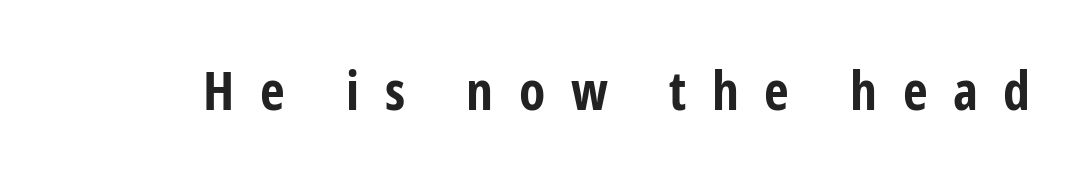
Q: Is the text bold? A: Yes.
Q: Is the text italic (slanted)? A: No, it is upright.
Q: Is the typeface a serif or a sans-serif typeface? A: Sans-serif.
Q: Is the text underlined? A: No.
Q: Is the spacing between letters normal or unusually wide? A: Unusually wide.
Q: Width (condensed, normal, or wide)? A: Condensed.
Q: Stroke contrast? A: Low.
Q: x-height? A: Medium.
Q: Monospaced? A: No.
